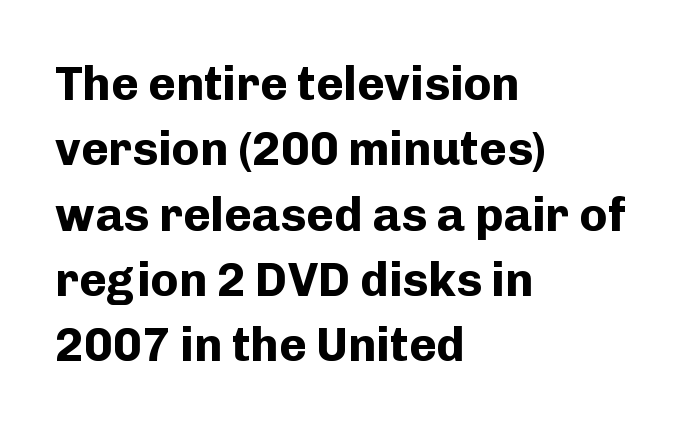
The image shows 47 px bold sans-serif type, upright; set left-aligned, normal line spacing (1.39x), normal letter spacing, not underlined; low stroke contrast and a medium x-height.
